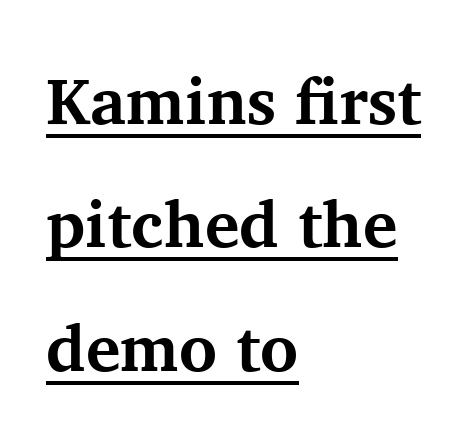
{"serif": "yes", "italic": "no", "bold": "yes", "weight": "bold", "width": "normal", "stroke_contrast": "medium", "x_height": "medium", "monospaced": "no", "underline": "yes", "align": "left", "line_spacing": "loose", "line_spacing_ratio": 1.9, "letter_spacing": "normal", "letter_spacing_em": 0.0, "glyph_px": 65}
